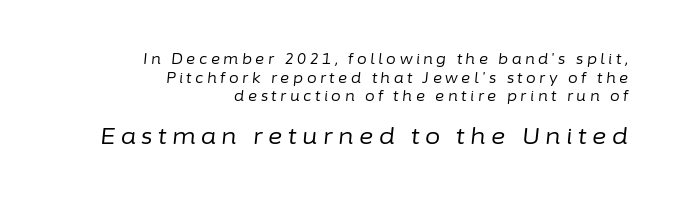
{"italic": "yes", "lean": "right", "slant_degrees": 6, "bold": "no", "underline": "no", "align": "right", "line_spacing": "normal", "line_spacing_ratio": 1.33, "letter_spacing": "wide", "letter_spacing_em": 0.25, "larger_block": "second", "size_ratio": 1.57, "glyph_px": 22}
